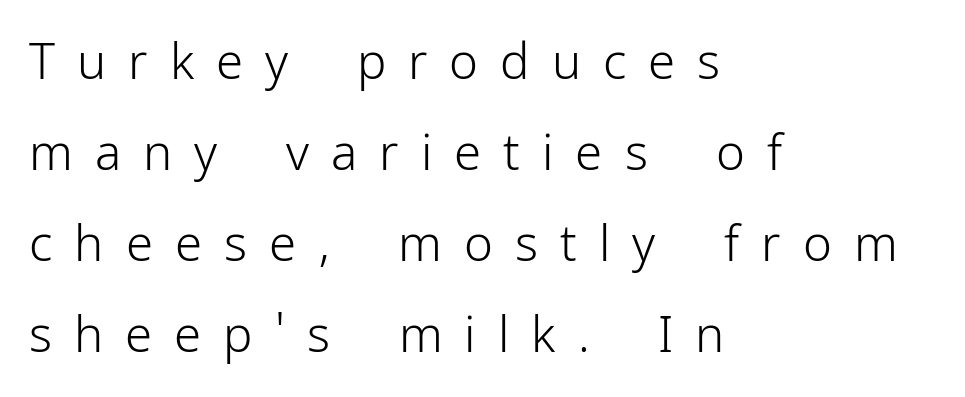
The passage shown is typed in a proportional face where columns would drift. The gaps between neighbouring characters are conspicuously large. The cut favours lightness, reaching ordinary text weight at its darkest. Anything drawn beneath the words? Only blank space.
